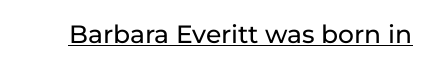
Q: Is the text italic (slanted)? A: No, it is upright.
Q: Is the text underlined? A: Yes.
Q: Is the spacing between letters normal or unusually wide? A: Normal.
